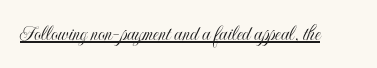
Q: Is the text italic (slanted)? A: Yes.
Q: Is the text underlined? A: Yes.
Q: Is the spacing between letters normal or unusually wide? A: Normal.
